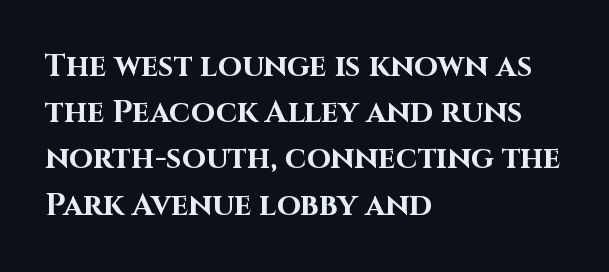
Q: Is the text bold? A: Yes.
Q: Is the text italic (slanted)? A: No, it is upright.
Q: Is the typeface a serif or a sans-serif typeface? A: Sans-serif.
Q: Is the text underlined? A: No.
Q: How is the paragraph aligned? A: Left-aligned.
Q: Is the spacing between letters normal or unusually wide? A: Normal.
Q: Is the spacing between lines tight, normal or loose? A: Normal.
Q: Width (condensed, normal, or wide)? A: Normal.
Q: Stroke contrast? A: High.
Q: x-height? A: Large.
Q: Monospaced? A: No.
